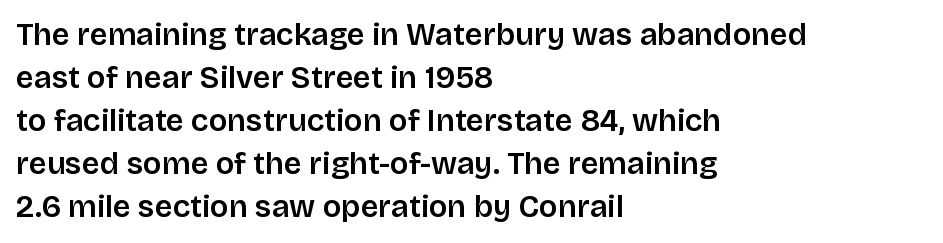
{"serif": "no", "italic": "no", "width": "normal", "stroke_contrast": "low", "x_height": "large", "monospaced": "no", "underline": "no", "align": "left", "line_spacing": "normal", "line_spacing_ratio": 1.39, "letter_spacing": "normal", "letter_spacing_em": 0.0, "glyph_px": 31}
